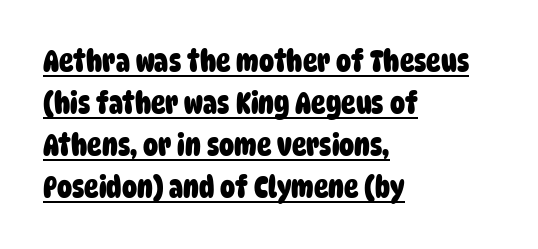
Q: Is the text bold? A: Yes.
Q: Is the typeface a serif or a sans-serif typeface? A: Sans-serif.
Q: Is the text underlined? A: Yes.
Q: How is the paragraph aligned? A: Left-aligned.
Q: Is the spacing between letters normal or unusually wide? A: Normal.
Q: Is the spacing between lines tight, normal or loose? A: Normal.
Q: Width (condensed, normal, or wide)? A: Condensed.
Q: Stroke contrast? A: Low.
Q: x-height? A: Large.
Q: Monospaced? A: No.
